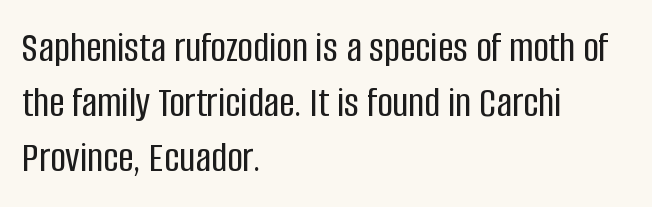
Nobody touched the tracking dial on this one. The font family rendered here belongs to the sans-serif group. Vertical spacing — default. The lines in this sample share a left origin and differ only in where they stop. Is there any slant? The stems are plumb.
